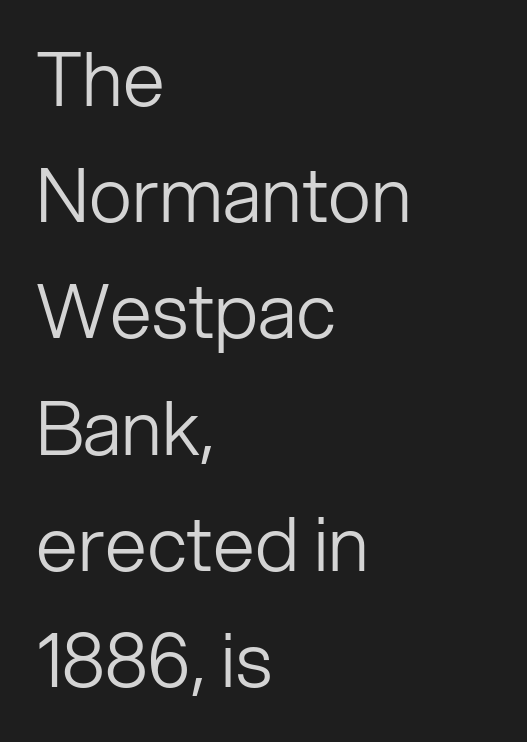
A typesetter would mark this as roman, not italic. Character widths vary here, with narrow letters taking less room than wide ones. Nothing sits at the stroke ends, so this counts as sans-serif. Quick note: underline off. Casual observation: everything's shoved over to the left. Leading: standard.
